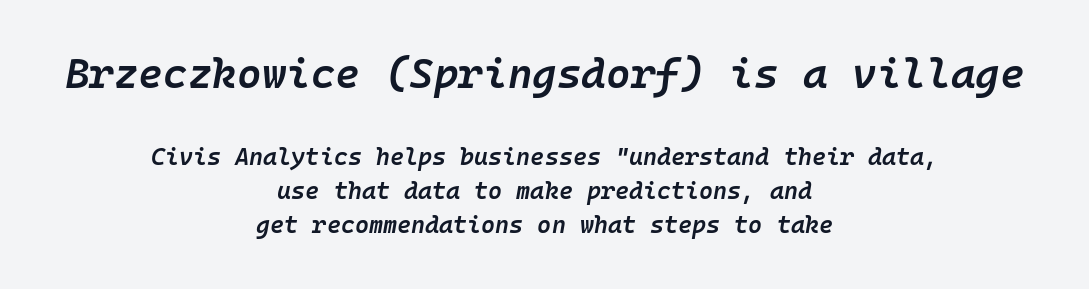
Notice how the passage keeps no hard edge, just a central spine. Slanted lettering throughout. The passage shown stacks its lines at a standard gap. The letters march in equal steps, a hallmark of fixed-pitch type. The font is running at a semibold setting, under full bold.
